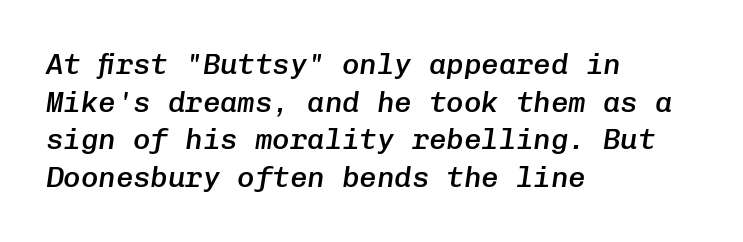
Spacing verdict: monospaced, one width for all characters. The text block is weighted toward the left margin, trailing off unevenly rightward. Each row of text sits above clean, open space. Slightly chunky letters — semibold, I'd say, not full bold. Honestly, the letter spacing is just normal — you wouldn't notice it.
